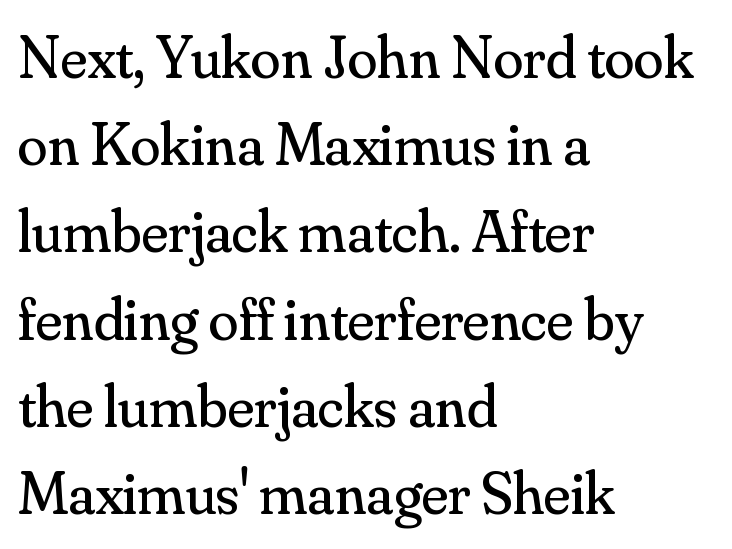
Q: Is the text bold? A: No.
Q: Is the text italic (slanted)? A: No, it is upright.
Q: Is the typeface a serif or a sans-serif typeface? A: Serif.
Q: Is the text underlined? A: No.
Q: How is the paragraph aligned? A: Left-aligned.
Q: Is the spacing between letters normal or unusually wide? A: Normal.
Q: Is the spacing between lines tight, normal or loose? A: Normal.
Q: Width (condensed, normal, or wide)? A: Normal.
Q: Stroke contrast? A: Medium.
Q: x-height? A: Small.
Q: Monospaced? A: No.
